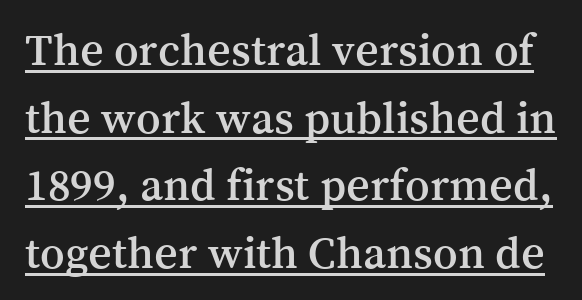
{"serif": "yes", "italic": "no", "width": "normal", "stroke_contrast": "medium", "x_height": "medium", "monospaced": "no", "underline": "yes", "line_spacing": "normal", "line_spacing_ratio": 1.47, "letter_spacing": "normal", "letter_spacing_em": 0.0, "glyph_px": 46}
